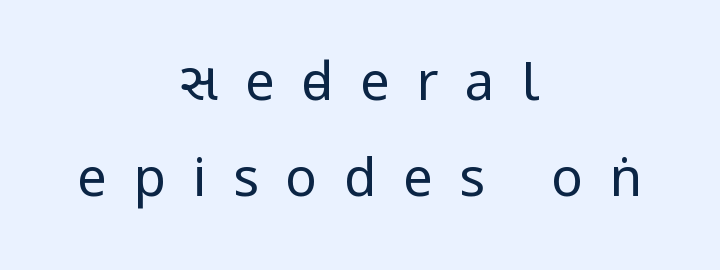
Unlike italic type, these characters show no tilt at all. A bare baseline throughout the passage. The face used here is rendered with a markedly widened letterfit. Centered paragraph, ragged on both sides.
